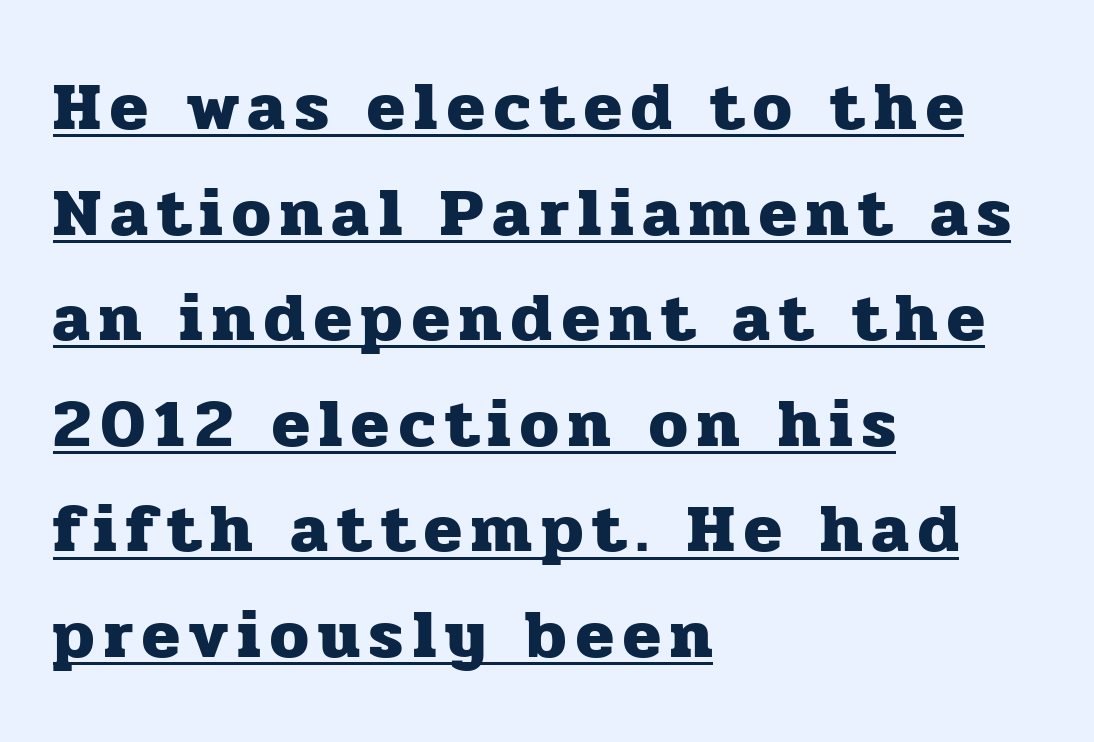
{"serif": "yes", "italic": "no", "bold": "yes", "weight": "heavy", "width": "normal", "stroke_contrast": "low", "x_height": "medium", "monospaced": "no", "underline": "yes", "align": "left", "line_spacing": "normal", "line_spacing_ratio": 1.53, "glyph_px": 69}
